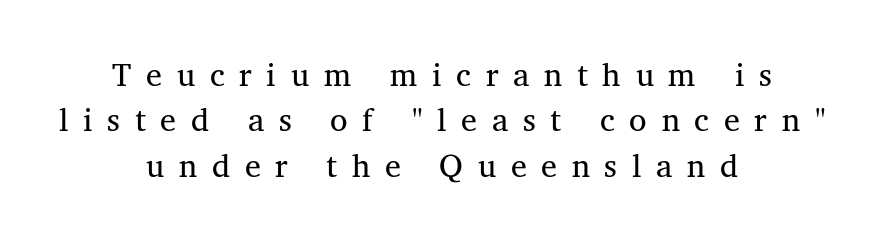
Q: Is the text bold? A: No.
Q: Is the text italic (slanted)? A: No, it is upright.
Q: Is the typeface a serif or a sans-serif typeface? A: Serif.
Q: Is the text underlined? A: No.
Q: How is the paragraph aligned? A: Centered.
Q: Is the spacing between letters normal or unusually wide? A: Unusually wide.
Q: Is the spacing between lines tight, normal or loose? A: Normal.
Q: Width (condensed, normal, or wide)? A: Normal.
Q: Stroke contrast? A: Medium.
Q: x-height? A: Medium.
Q: Monospaced? A: No.
